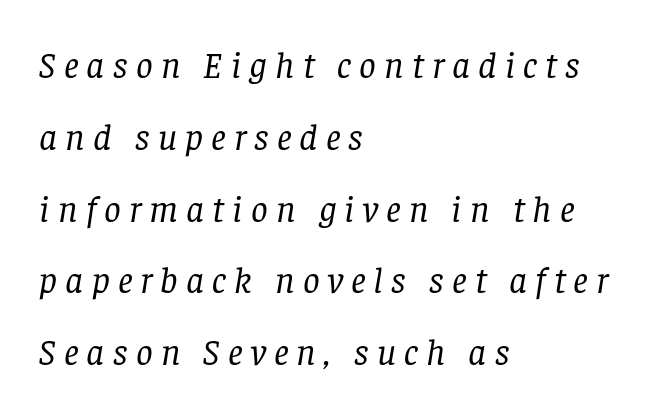
The passage shown is not bold in any degree. The gaps between neighbouring characters are conspicuously large. Is the type slanted? Yes — the strokes lean at a clear angle. The specimen omits any rule beneath the text block's lines.
